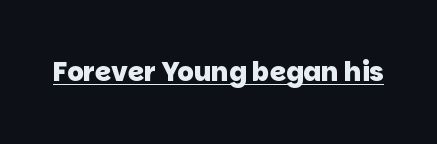
{"bold": "yes", "underline": "yes", "letter_spacing": "normal", "letter_spacing_em": 0.0, "glyph_px": 26}
